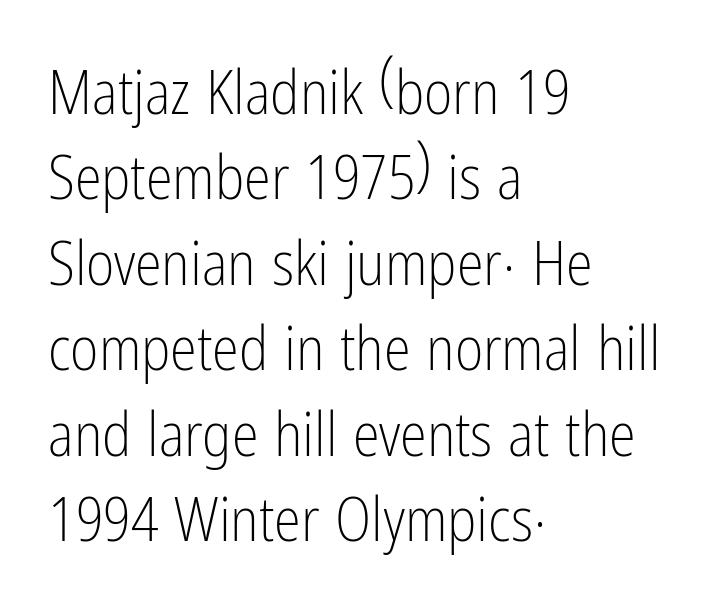
The image shows 61 px light, condensed sans-serif type, upright; set left-aligned, normal line spacing (1.4x), normal letter spacing, not underlined; low stroke contrast and a medium x-height.
